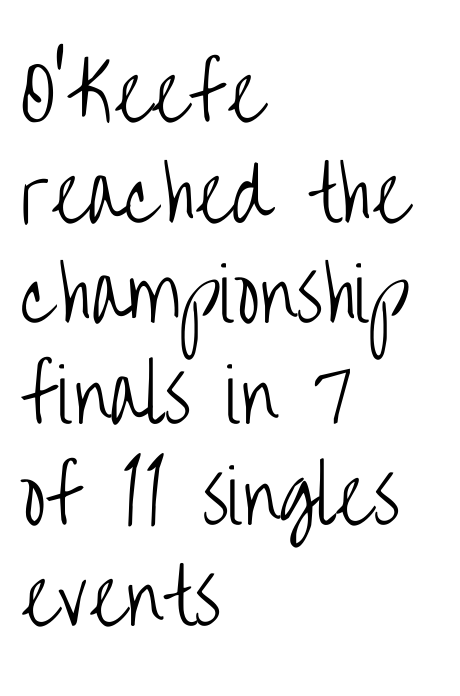
A typesetter would label this face a sans. A bare baseline throughout the passage. Ordinary non-slanted type is in use. The ragged edge is on the right, which tells us the setting is flush left.
